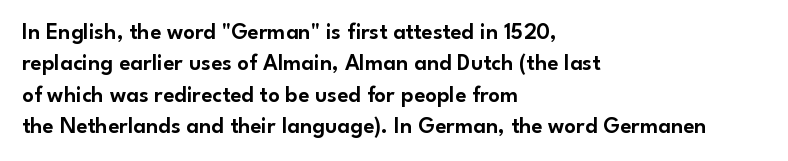
The passage shown is not underscored anywhere. The line texture is even and compact thanks to regular tracking. Nope, not italic — everything's standing straight. Each line starts at the same left margin while the right side varies. Notice how descenders clear the ascenders below comfortably — that's standard leading.
